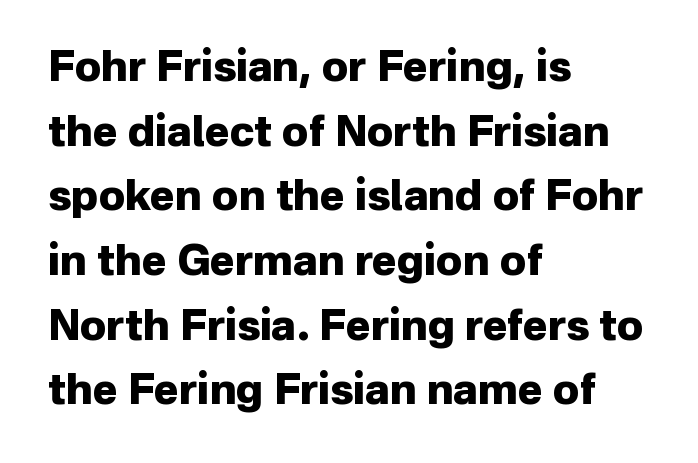
Check the space under the baseline: it is left empty. A typesetter would call this proportional, since set widths differ per character. Does the leading feel generous? No, just average. The type sits square on the baseline with zero lean.
